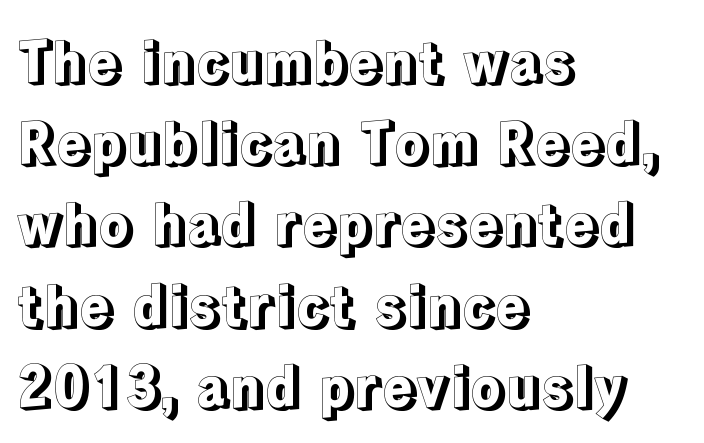
The image shows 56 px text type, upright; set left-aligned, normal line spacing (1.45x), normal letter spacing, not underlined; a medium x-height.
